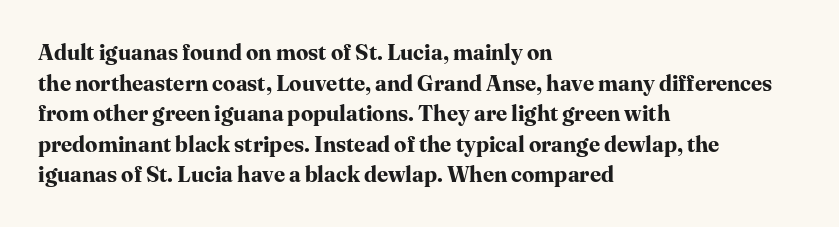
Q: Is the text bold? A: Yes.
Q: Is the text italic (slanted)? A: No, it is upright.
Q: Is the text underlined? A: No.
Q: How is the paragraph aligned? A: Left-aligned.
Q: Is the spacing between letters normal or unusually wide? A: Normal.
Q: Is the spacing between lines tight, normal or loose? A: Normal.
